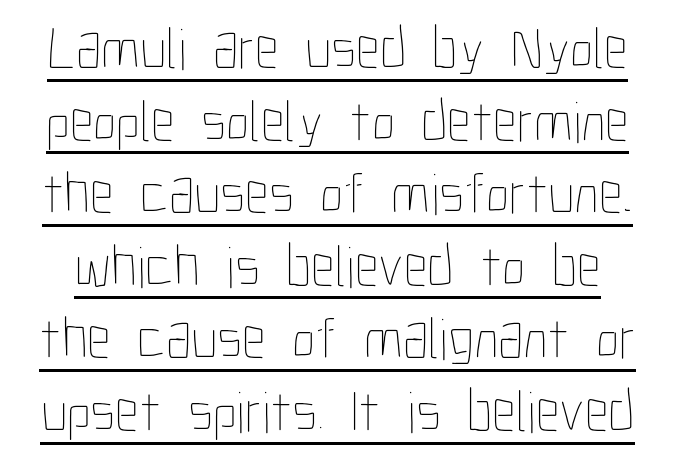
Q: Is the text bold? A: No.
Q: Is the text italic (slanted)? A: No, it is upright.
Q: Is the text underlined? A: Yes.
Q: Is the spacing between letters normal or unusually wide? A: Normal.
Q: Width (condensed, normal, or wide)? A: Condensed.
Q: Stroke contrast? A: Low.
Q: x-height? A: Medium.
Q: Monospaced? A: No.
